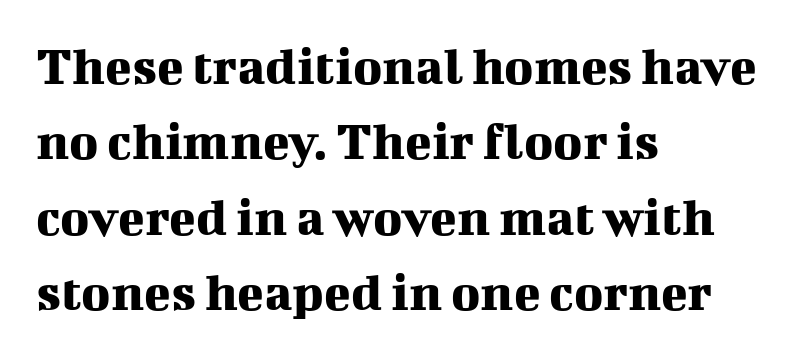
{"serif": "yes", "italic": "no", "width": "normal", "stroke_contrast": "medium", "x_height": "medium", "monospaced": "no", "underline": "no", "align": "left", "line_spacing": "normal", "line_spacing_ratio": 1.37, "letter_spacing": "normal", "letter_spacing_em": 0.0, "glyph_px": 55}
